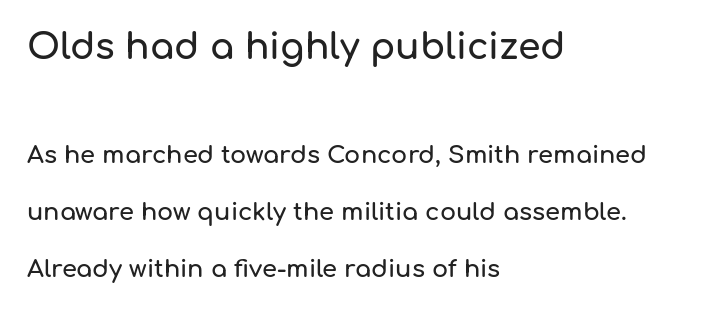
Q: Is the text italic (slanted)? A: No, it is upright.
Q: Is the typeface a serif or a sans-serif typeface? A: Sans-serif.
Q: Is the text underlined? A: No.
Q: How is the paragraph aligned? A: Left-aligned.
Q: Is the spacing between letters normal or unusually wide? A: Normal.
Q: Is the spacing between lines tight, normal or loose? A: Loose.
Q: Which block of text is set in a larger size, the first (top) or the second (bottom)? A: The first (top) one.
Q: Width (condensed, normal, or wide)? A: Normal.
Q: Stroke contrast? A: Low.
Q: x-height? A: Medium.
Q: Monospaced? A: No.
